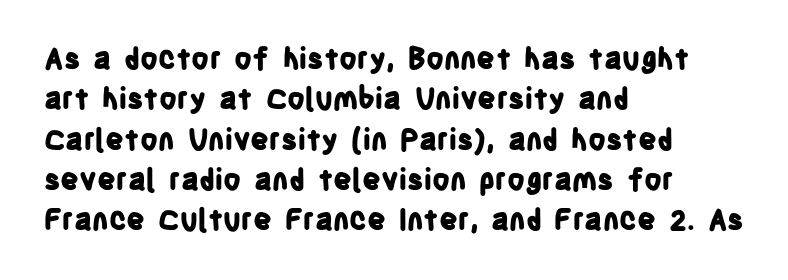
The image shows 29 px bold, condensed sans-serif type, upright; set left-aligned, normal line spacing (1.39x), normal letter spacing, not underlined; low stroke contrast and a large x-height.
